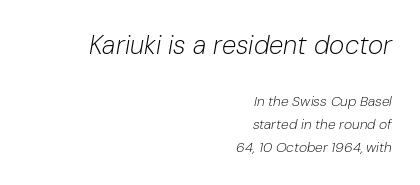
The paragraph shown leans on its right margin. Default kerning and tracking; the words read as compact shapes. Successive baselines arrive at the customary interval. Note: larger setting up top, smaller setting below. Posture: slanted. Weight: not bold — regular or lighter.
